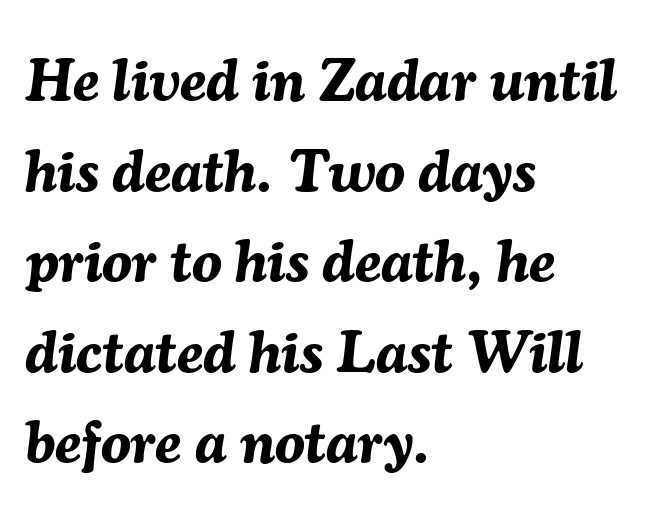
{"italic": "yes", "lean": "right", "slant_degrees": 7, "bold": "yes", "weight": "bold", "width": "normal", "stroke_contrast": "medium", "x_height": "medium", "monospaced": "no", "underline": "no", "align": "left", "line_spacing": "normal", "line_spacing_ratio": 1.51, "letter_spacing": "normal", "letter_spacing_em": 0.0, "glyph_px": 60}
